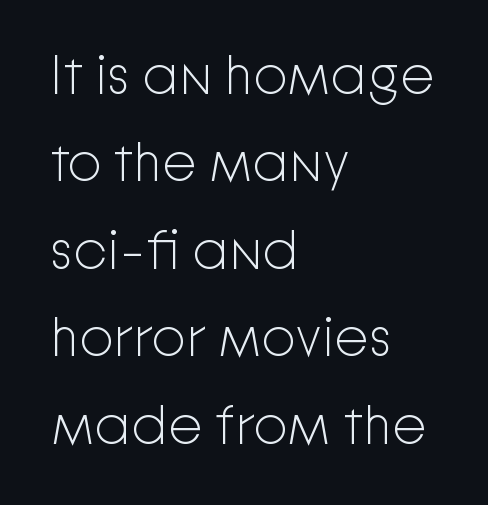
{"serif": "no", "italic": "no", "bold": "no", "weight": "light", "width": "normal", "stroke_contrast": "low", "x_height": "medium", "monospaced": "no", "underline": "no", "align": "left", "line_spacing": "normal", "line_spacing_ratio": 1.59, "letter_spacing": "normal", "letter_spacing_em": 0.0, "glyph_px": 55}
